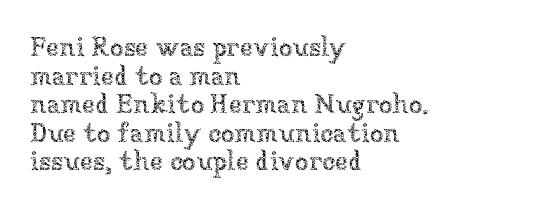
In terms of letterspacing, this is plain default setting. The line-height multiplier appears low, near solid setting. Bare-footed words on every line. Italic? Not at all — the glyphs are vertical. If you drew a ruler down the left edge, every line would touch it.
